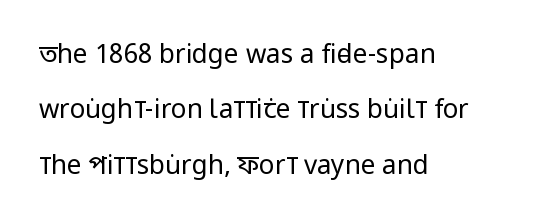
Think standard paragraph weight, or any step lighter than that. Check the space under the baseline: it is left empty. The specimen reads as upright at a glance. Regarding leading, the lines here are spaced well apart. These lines are set flush left with a ragged right edge. Default kerning and tracking; the words read as compact shapes.
